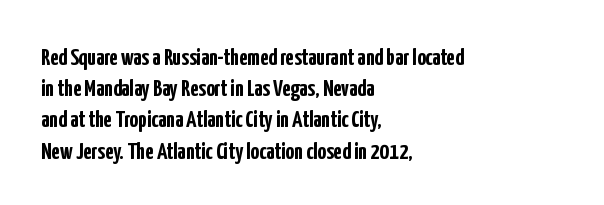
Every letter is thick-stroked: bold, no question. Line starts are locked; line ends wander. What's the leading like? Ordinary, nothing unusual. Glance below the letters and you will spot only blank space.
